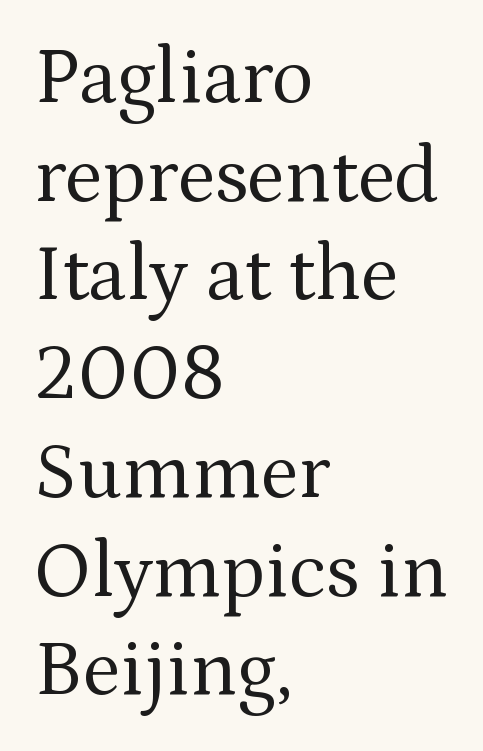
The image shows 79 px regular-weight serif type, upright; set left-aligned, normal line spacing (1.25x), normal letter spacing, not underlined; medium stroke contrast and a medium x-height.
